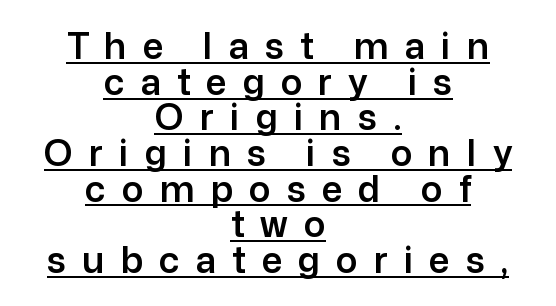
Q: Is the text italic (slanted)? A: No, it is upright.
Q: Is the typeface a serif or a sans-serif typeface? A: Sans-serif.
Q: Is the text underlined? A: Yes.
Q: How is the paragraph aligned? A: Centered.
Q: Is the spacing between letters normal or unusually wide? A: Unusually wide.
Q: Is the spacing between lines tight, normal or loose? A: Tight.
Q: Width (condensed, normal, or wide)? A: Normal.
Q: Stroke contrast? A: Low.
Q: x-height? A: Medium.
Q: Monospaced? A: No.
